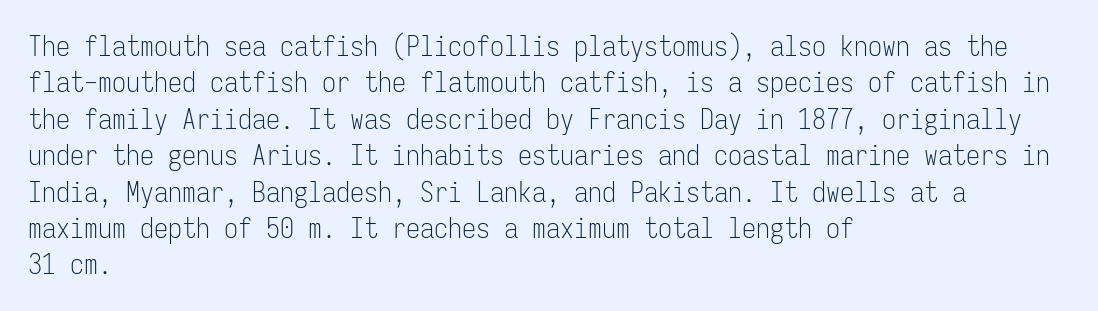
The image shows 28 px light, condensed sans-serif type, upright, monospaced; set left-aligned, normal line spacing (1.3x), normal letter spacing, not underlined; low stroke contrast and a medium x-height.
